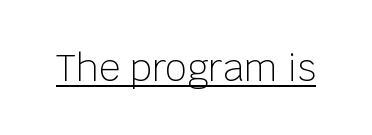
The image shows 37 px light sans-serif type, upright; set normal letter spacing, underlined; low stroke contrast and a large x-height.
